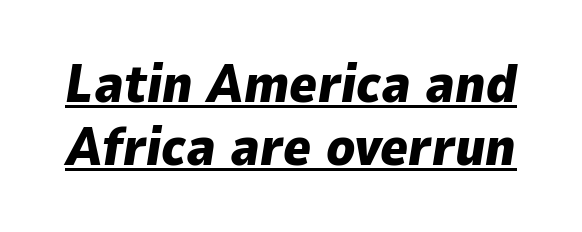
Varying glyph widths throughout — classic text-font behaviour. Summary of weight: heavy, a full bold. You can tell it's italic because the verticals aren't actually vertical. Somebody hit Ctrl+U on this one — the words are underlined.
